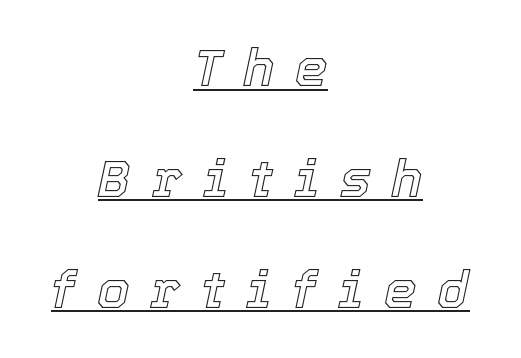
Q: Is the text italic (slanted)? A: Yes, it leans right by about 12 degrees.
Q: Is the text underlined? A: Yes.
Q: How is the paragraph aligned? A: Centered.
Q: Is the spacing between letters normal or unusually wide? A: Unusually wide.
Q: Is the spacing between lines tight, normal or loose? A: Loose.
Q: Width (condensed, normal, or wide)? A: Normal.
Q: x-height? A: Medium.
Q: Monospaced? A: No.
